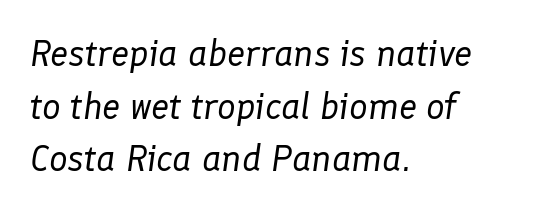
The image shows 37 px regular-weight type, italic (leaning right); set left-aligned, normal line spacing (1.42x), normal letter spacing, not underlined; low stroke contrast and a medium x-height.
